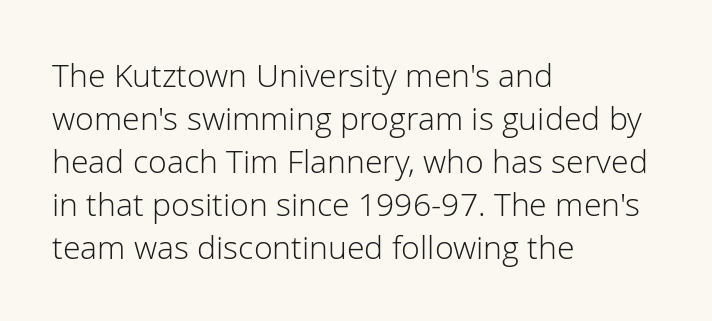
{"serif": "no", "italic": "no", "bold": "no", "weight": "light", "width": "normal", "stroke_contrast": "low", "x_height": "medium", "monospaced": "no", "underline": "no", "align": "left", "line_spacing": "normal", "line_spacing_ratio": 1.34, "letter_spacing": "normal", "letter_spacing_em": 0.0, "glyph_px": 32}
